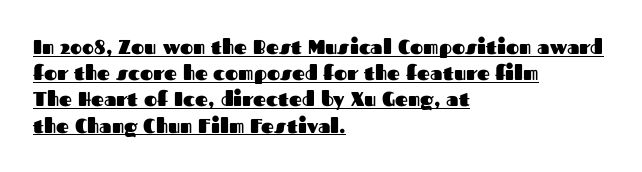
{"italic": "no", "bold": "yes", "underline": "yes", "align": "left", "line_spacing": "normal", "line_spacing_ratio": 1.31, "letter_spacing": "normal", "letter_spacing_em": 0.0, "glyph_px": 20}
